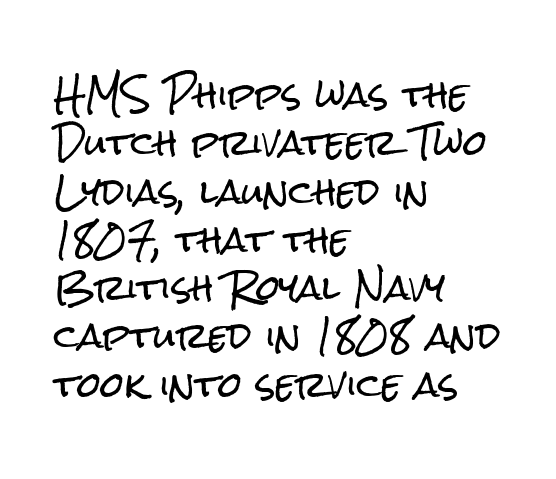
The image shows 34 px condensed sans-serif type, upright; set left-aligned, normal line spacing (1.42x), normal letter spacing, not underlined; low stroke contrast and a medium x-height.
